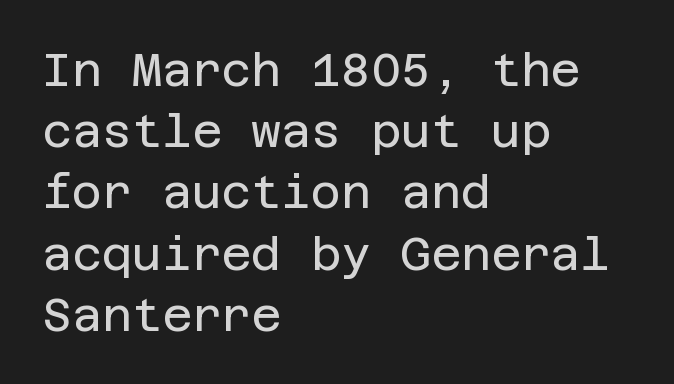
The image shows 46 px regular-weight sans-serif type, upright; set left-aligned, normal line spacing (1.33x), normal letter spacing, not underlined; low stroke contrast and a large x-height.
